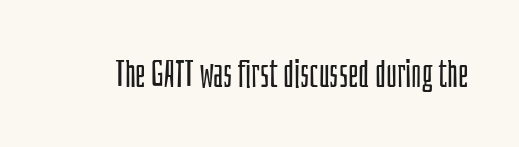
Q: Is the text bold? A: No.
Q: Is the text italic (slanted)? A: No, it is upright.
Q: Is the typeface a serif or a sans-serif typeface? A: Sans-serif.
Q: Is the text underlined? A: No.
Q: Is the spacing between letters normal or unusually wide? A: Normal.
Q: Width (condensed, normal, or wide)? A: Condensed.
Q: Stroke contrast? A: Low.
Q: x-height? A: Large.
Q: Monospaced? A: No.
